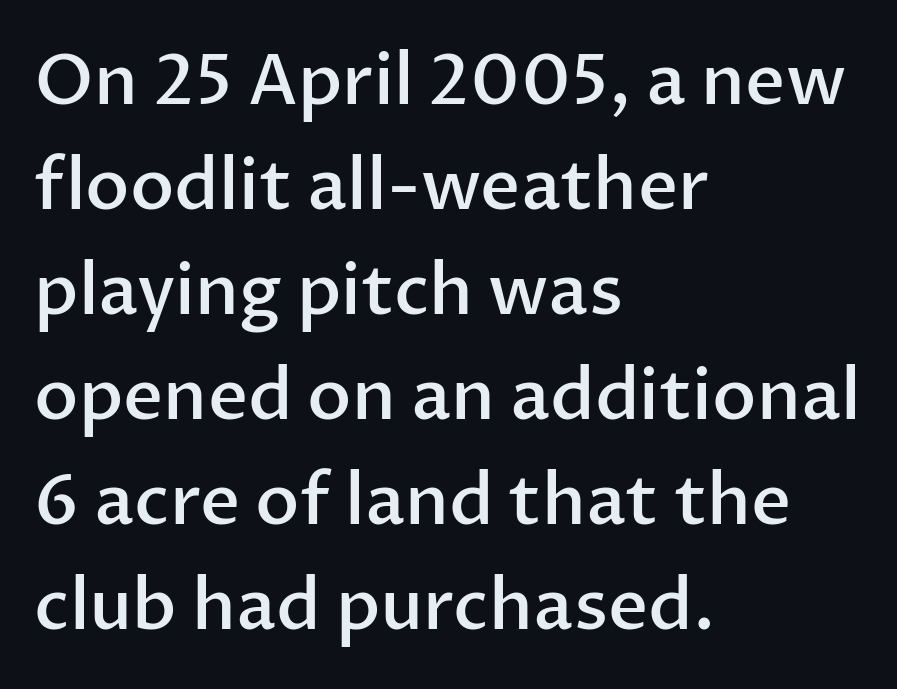
Q: Is the text bold? A: Semi-bold.
Q: Is the text italic (slanted)? A: No, it is upright.
Q: Is the typeface a serif or a sans-serif typeface? A: Sans-serif.
Q: Is the text underlined? A: No.
Q: How is the paragraph aligned? A: Left-aligned.
Q: Is the spacing between letters normal or unusually wide? A: Normal.
Q: Is the spacing between lines tight, normal or loose? A: Normal.
Q: Width (condensed, normal, or wide)? A: Normal.
Q: Stroke contrast? A: Low.
Q: x-height? A: Medium.
Q: Monospaced? A: No.
